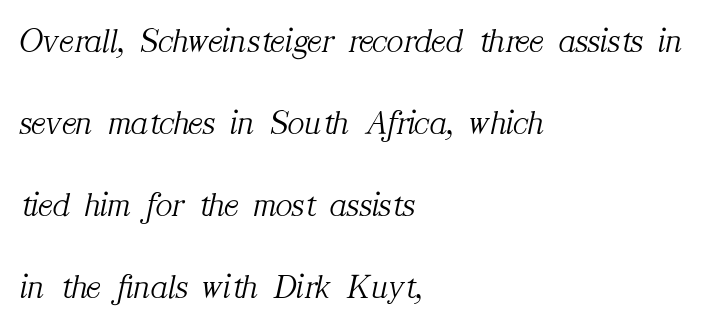
{"serif": "yes", "italic": "yes", "lean": "right", "slant_degrees": 12, "bold": "no", "weight": "light", "width": "normal", "stroke_contrast": "medium", "x_height": "medium", "monospaced": "no", "underline": "no", "align": "left", "line_spacing": "loose", "line_spacing_ratio": 2.34, "letter_spacing": "normal", "letter_spacing_em": 0.0, "glyph_px": 35}
